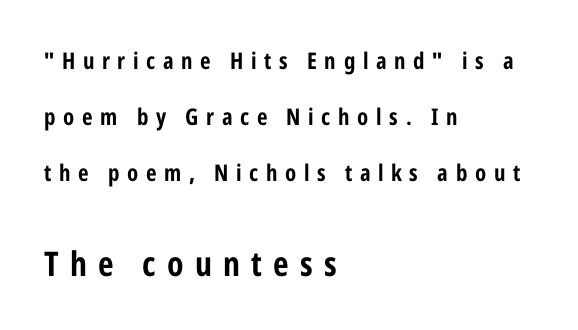
Characters remain perfectly vertical along every line. Stroke terminals: plain, sans-serif. The letters advance in unequal steps, a hallmark of proportional type. The gaps between neighbouring characters are conspicuously large. The paragraph has a hard left edge and a soft right edge.
